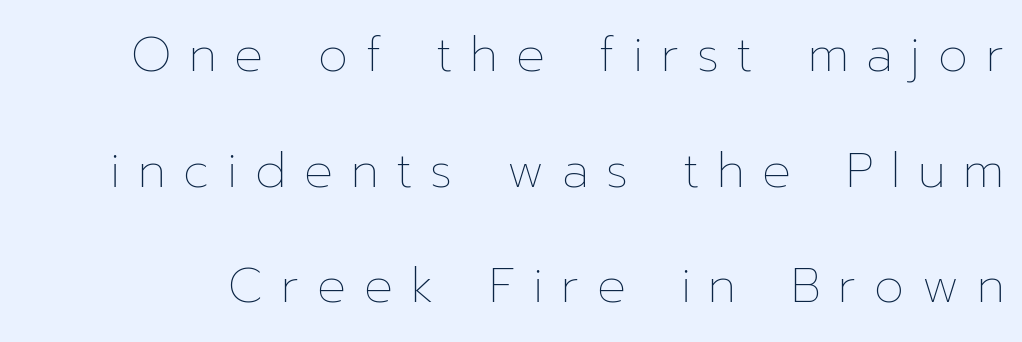
The letters look calm and open, with moderate or lighter stems. The space between consecutive lines is lavish. Varying glyph widths throughout — classic text-font behaviour. This is roman type, the default non-slanted kind. Students, note that the glyphs here are deliberately spaced far apart. The foot of each line stays bare and open.
